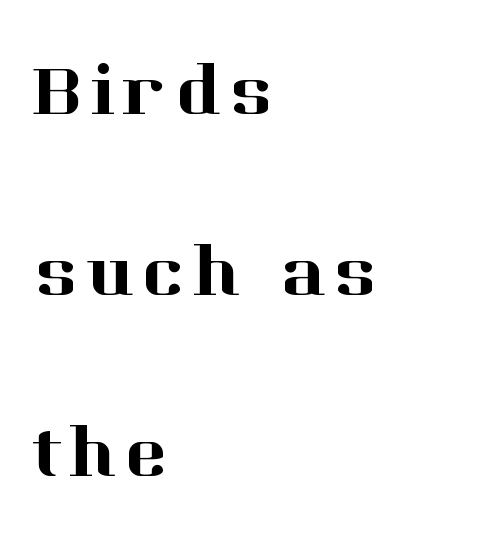
Q: Is the text italic (slanted)? A: No, it is upright.
Q: Is the typeface a serif or a sans-serif typeface? A: Serif.
Q: Is the text underlined? A: No.
Q: How is the paragraph aligned? A: Left-aligned.
Q: Is the spacing between lines tight, normal or loose? A: Loose.
Q: Width (condensed, normal, or wide)? A: Normal.
Q: Stroke contrast? A: High.
Q: x-height? A: Medium.
Q: Monospaced? A: No.
